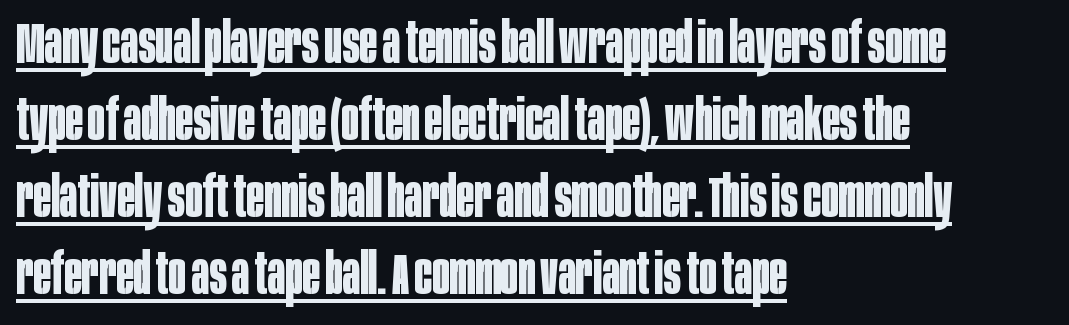
Designer's note — italics off, roman on. Is this a sans? Yes — the strokes have no serifs. Compared with a centered layout, this one pins lines to the left instead. Interline gaps are of average width in this sample.
